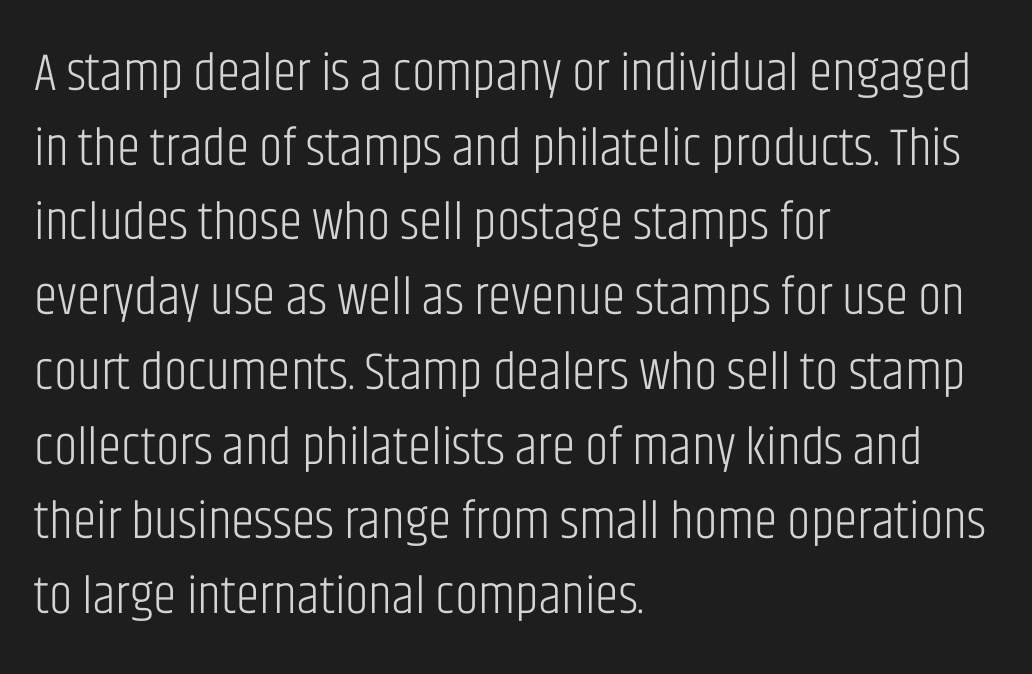
Does the type have serifs? No, each stem ends abruptly. Vertically, the passage feels balanced, rows spaced as you'd expect. Italic? Not at all — the glyphs are vertical. Varying glyph widths throughout — classic text-font behaviour.
